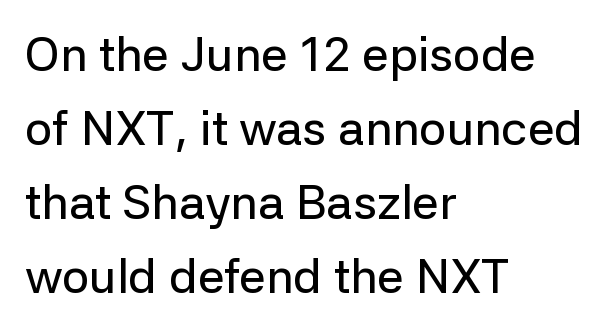
Q: Is the text italic (slanted)? A: No, it is upright.
Q: Is the typeface a serif or a sans-serif typeface? A: Sans-serif.
Q: Is the text underlined? A: No.
Q: How is the paragraph aligned? A: Left-aligned.
Q: Is the spacing between letters normal or unusually wide? A: Normal.
Q: Is the spacing between lines tight, normal or loose? A: Normal.
Q: Width (condensed, normal, or wide)? A: Normal.
Q: Stroke contrast? A: Low.
Q: x-height? A: Medium.
Q: Monospaced? A: No.
